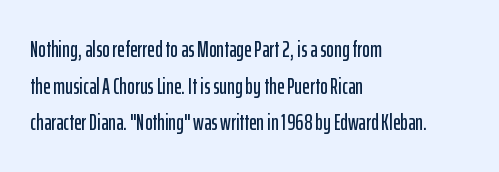
Q: Is the text italic (slanted)? A: No, it is upright.
Q: Is the text underlined? A: No.
Q: How is the paragraph aligned? A: Left-aligned.
Q: Is the spacing between letters normal or unusually wide? A: Normal.
Q: Is the spacing between lines tight, normal or loose? A: Normal.
